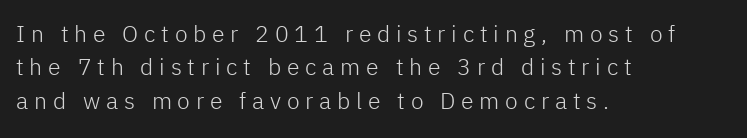
A bare baseline throughout the passage. A typesetter would mark this as roman, not italic. Horizontally, the lines are justified to the leading edge only. No letter is thick-stroked: the sample isn't bold. The line texture is sparse and dotted thanks to wide tracking.
